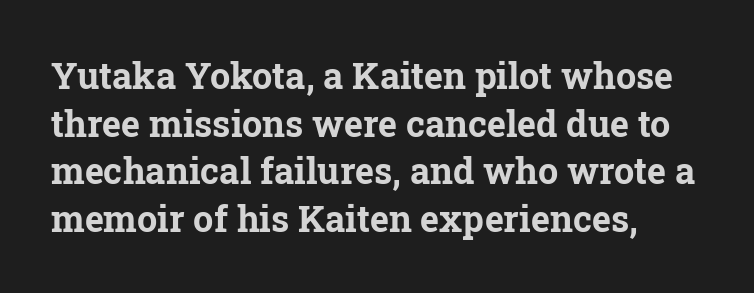
Q: Is the text bold? A: Yes.
Q: Is the text italic (slanted)? A: No, it is upright.
Q: Is the typeface a serif or a sans-serif typeface? A: Serif.
Q: Is the text underlined? A: No.
Q: How is the paragraph aligned? A: Left-aligned.
Q: Is the spacing between letters normal or unusually wide? A: Normal.
Q: Is the spacing between lines tight, normal or loose? A: Normal.
Q: Width (condensed, normal, or wide)? A: Normal.
Q: Stroke contrast? A: Low.
Q: x-height? A: Medium.
Q: Monospaced? A: No.
